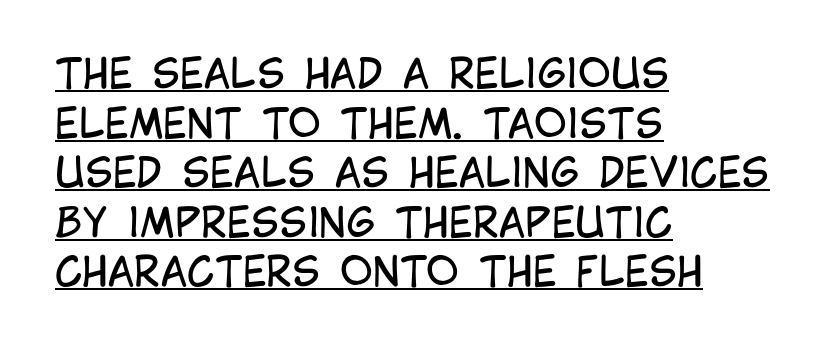
The letters carry no serifs — their stems end cleanly without finishing strokes. Posture: vertical. The face used here is proportionally spaced, like ordinary book or web type. The setting favours the left margin, as ordinary paragraphs usually do. In designer terms, the underline attribute is active on this setting.
